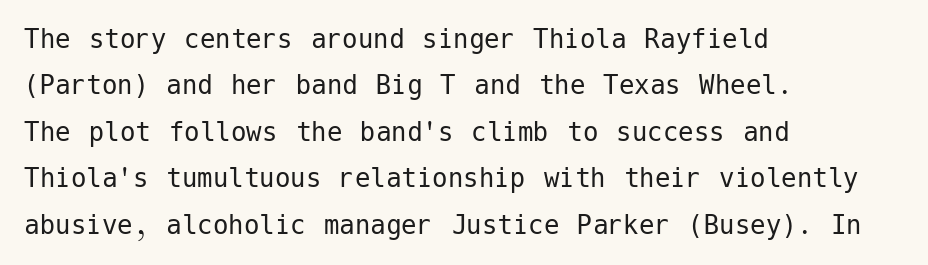
{"serif": "no", "italic": "no", "bold": "no", "weight": "regular", "width": "normal", "stroke_contrast": "low", "x_height": "medium", "underline": "no", "align": "left", "line_spacing": "normal", "line_spacing_ratio": 1.5, "letter_spacing": "normal", "letter_spacing_em": 0.0, "glyph_px": 31}
